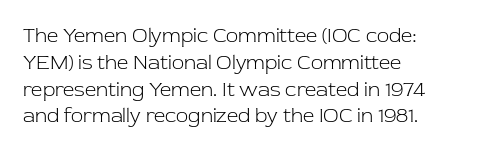
Q: Is the text bold? A: No.
Q: Is the text italic (slanted)? A: No, it is upright.
Q: Is the text underlined? A: No.
Q: How is the paragraph aligned? A: Left-aligned.
Q: Is the spacing between letters normal or unusually wide? A: Normal.
Q: Is the spacing between lines tight, normal or loose? A: Normal.
